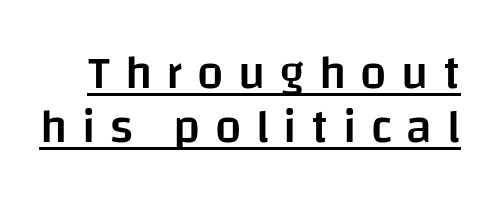
{"serif": "no", "italic": "no", "bold": "semi", "weight": "semibold", "width": "normal", "stroke_contrast": "low", "x_height": "large", "monospaced": "no", "underline": "yes", "line_spacing": "tight", "line_spacing_ratio": 1.15, "letter_spacing": "wide", "letter_spacing_em": 0.31, "glyph_px": 47}
